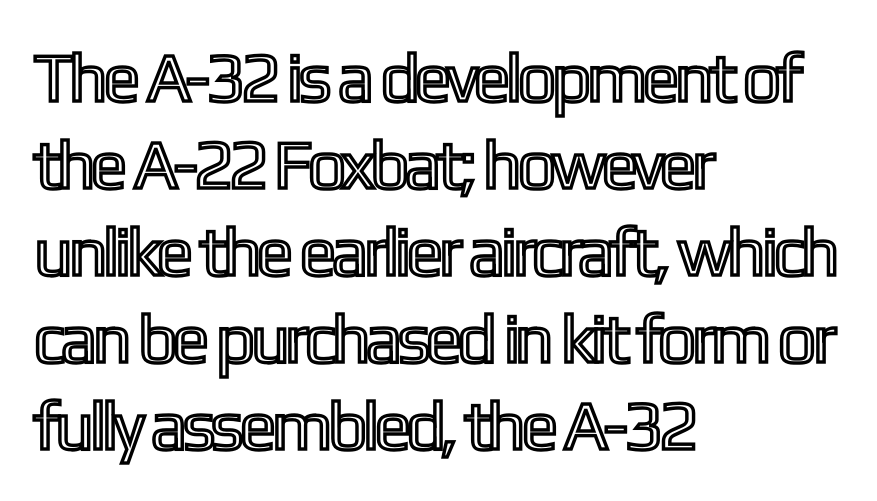
Tall strokes in this sample are plumb rather than angled. Only glyphs here, with clear space below each row. A normal amount of white space separates one row of letters from the next. Line beginnings align vertically; line endings do not.
